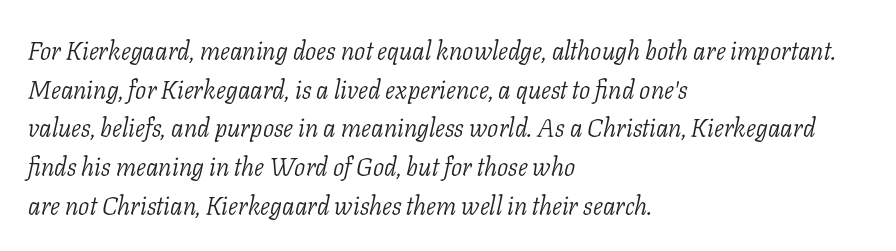
The image shows 25 px text type, italic (leaning right); set left-aligned, normal line spacing (1.55x), normal letter spacing, not underlined.
